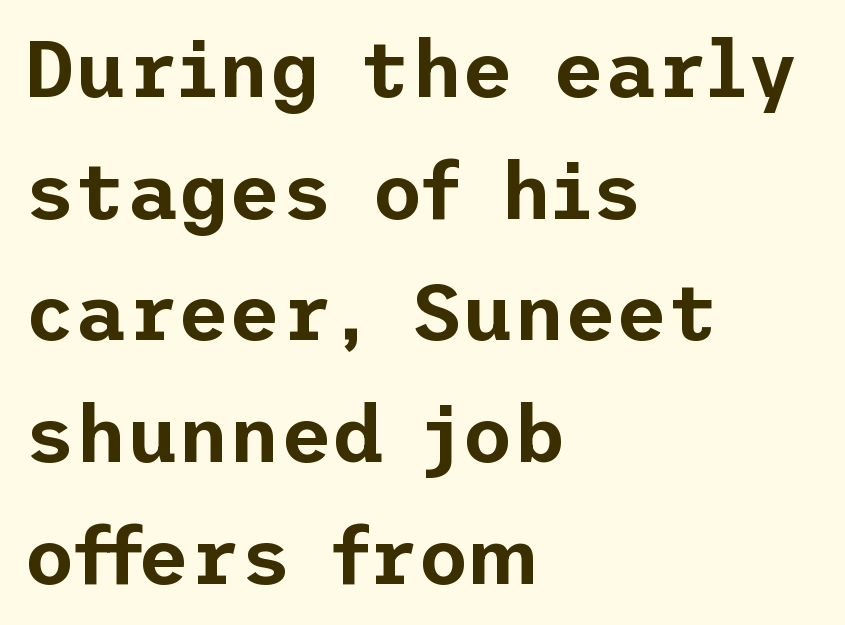
{"serif": "no", "italic": "no", "width": "normal", "stroke_contrast": "low", "x_height": "medium", "underline": "no", "align": "left", "line_spacing": "normal", "line_spacing_ratio": 1.54, "letter_spacing": "normal", "letter_spacing_em": 0.0, "glyph_px": 79}
